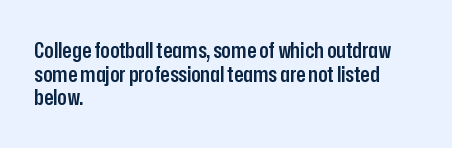
The image shows 22 px text type, upright; set left-aligned, tight line spacing (1.07x), normal letter spacing, not underlined.
